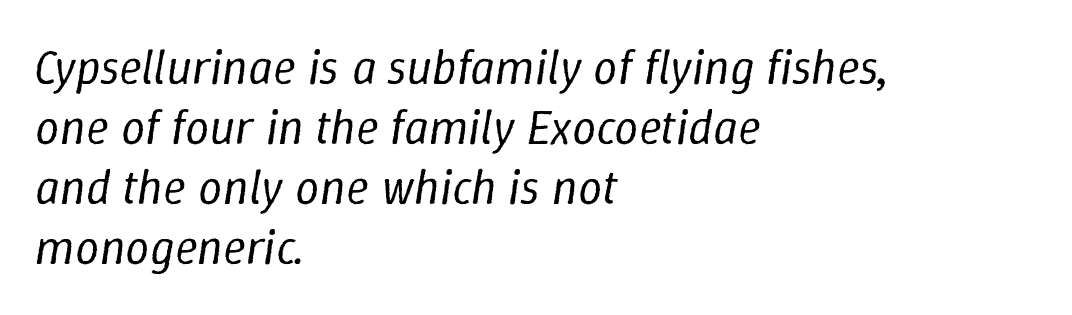
The image shows 48 px regular-weight type, italic (leaning right); set left-aligned, normal line spacing (1.25x), normal letter spacing, not underlined; low stroke contrast and a medium x-height.
